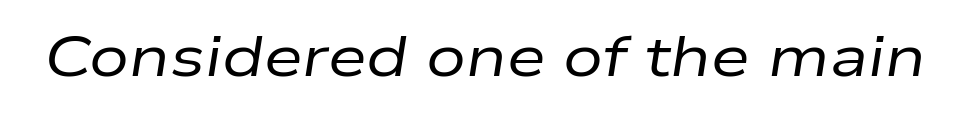
The image shows 56 px regular-weight, wide type, italic (leaning right); set normal letter spacing, not underlined; low stroke contrast and a medium x-height.
